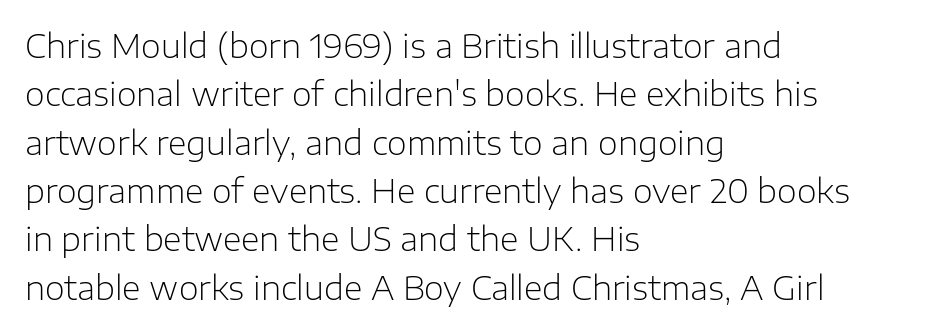
Q: Is the text bold? A: No.
Q: Is the text italic (slanted)? A: No, it is upright.
Q: Is the typeface a serif or a sans-serif typeface? A: Sans-serif.
Q: Is the text underlined? A: No.
Q: How is the paragraph aligned? A: Left-aligned.
Q: Is the spacing between letters normal or unusually wide? A: Normal.
Q: Is the spacing between lines tight, normal or loose? A: Normal.
Q: Width (condensed, normal, or wide)? A: Normal.
Q: Stroke contrast? A: Low.
Q: x-height? A: Medium.
Q: Monospaced? A: No.
